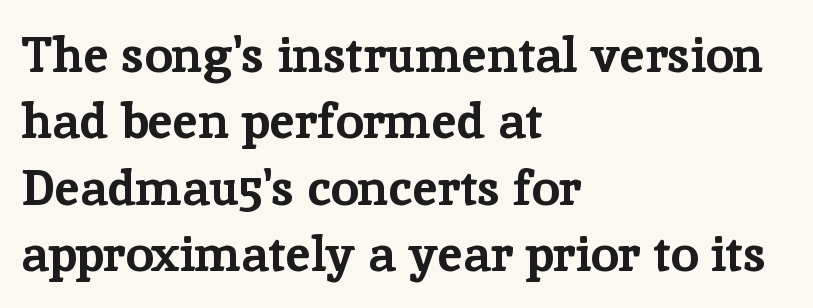
The letters advance in unequal steps, a hallmark of proportional type. In terms of letterform style, serifs are clearly present. Heavy, bold letterforms. The foot of each line stays bare and open. A classic flush-left, rag-right setting is used for this passage. Inter-character spacing is left at the font's built-in metrics.
